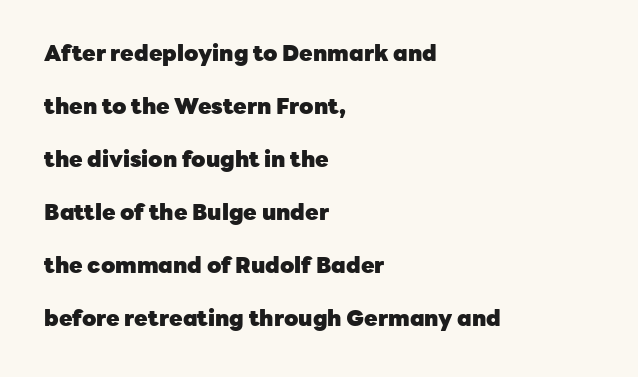
{"italic": "no", "bold": "yes", "underline": "no", "align": "left", "line_spacing": "loose", "line_spacing_ratio": 2.41, "letter_spacing": "normal", "letter_spacing_em": 0.0, "glyph_px": 22}
